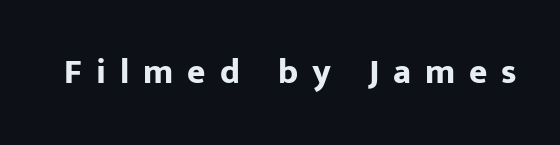
{"serif": "no", "italic": "no", "bold": "yes", "weight": "bold", "width": "normal", "stroke_contrast": "low", "x_height": "medium", "monospaced": "no", "underline": "no", "letter_spacing": "wide", "letter_spacing_em": 0.4, "glyph_px": 35}
